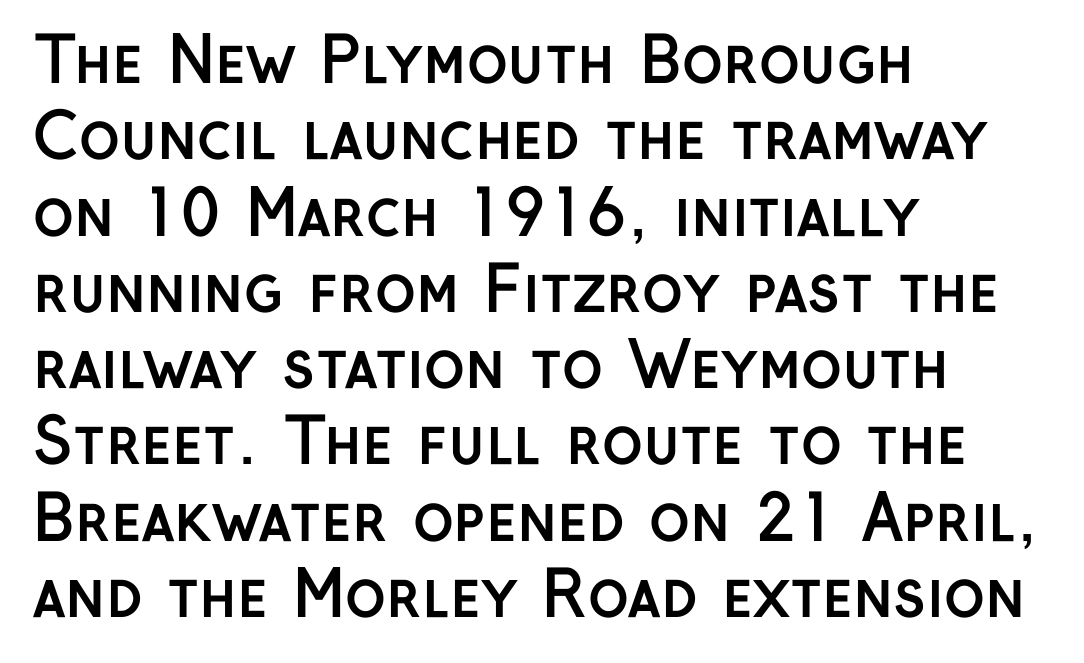
Compared with an ordinary text face, these strokes are far heavier — a full bold. This rendering leaves character spacing at its baseline value. Check under the words: just untouched page. Is there any slant? The stems are plumb.
